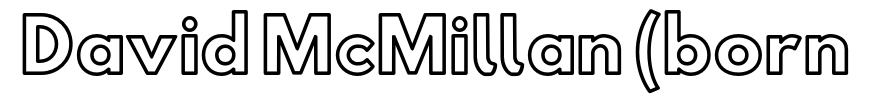
{"italic": "no", "width": "normal", "x_height": "small", "monospaced": "no", "underline": "no", "letter_spacing": "normal", "letter_spacing_em": 0.0, "glyph_px": 71}
